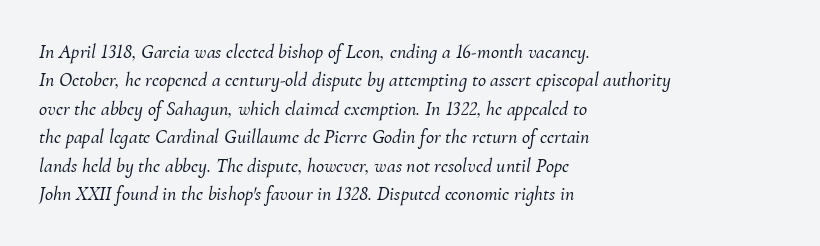
The strip under each line holds only bare page. The passage is arranged the way most books set body copy — flush left. Caption: standard tracking, unaltered. Normally led — the rows are evenly, conventionally spaced. These lines were composed using italics.
